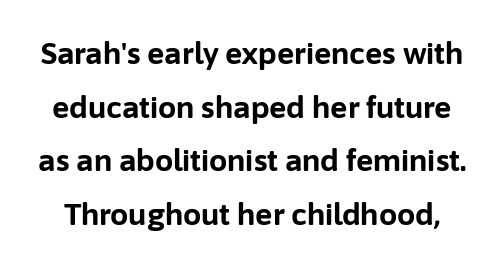
The rendering uses natural spacing where letterforms have individual widths. Is there any slant? The stems are plumb. The characters display no serif detailing; their extremities are plain. Students, note that the glyphs here touch the page at normal intervals.
